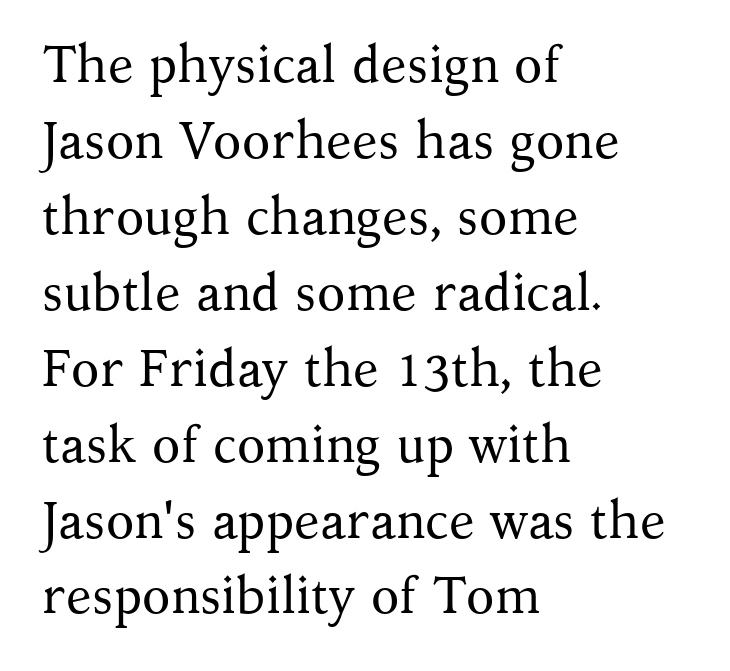
What stands out about the letter spacing? Nothing — it is the standard amount. Is this a fixed-width face? No — the glyphs have proportional, varying widths. Plain, unruled lines of type. Short and long lines alike share a common starting point at left. Leading: standard. The letters look calm and open, with moderate or lighter stems.
